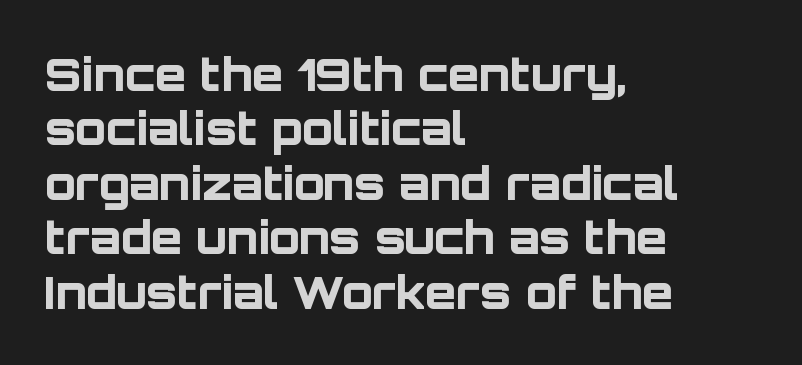
Q: Is the text bold? A: Yes.
Q: Is the text italic (slanted)? A: No, it is upright.
Q: Is the typeface a serif or a sans-serif typeface? A: Sans-serif.
Q: Is the text underlined? A: No.
Q: How is the paragraph aligned? A: Left-aligned.
Q: Is the spacing between letters normal or unusually wide? A: Normal.
Q: Width (condensed, normal, or wide)? A: Normal.
Q: Stroke contrast? A: Low.
Q: x-height? A: Large.
Q: Monospaced? A: No.
